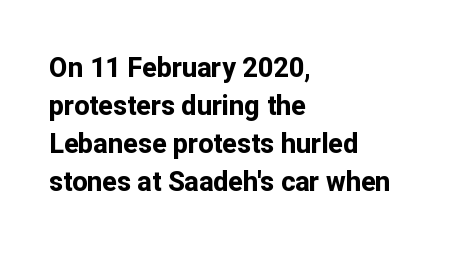
Q: Is the text bold? A: Yes.
Q: Is the text italic (slanted)? A: No, it is upright.
Q: Is the text underlined? A: No.
Q: How is the paragraph aligned? A: Left-aligned.
Q: Is the spacing between letters normal or unusually wide? A: Normal.
Q: Is the spacing between lines tight, normal or loose? A: Normal.
